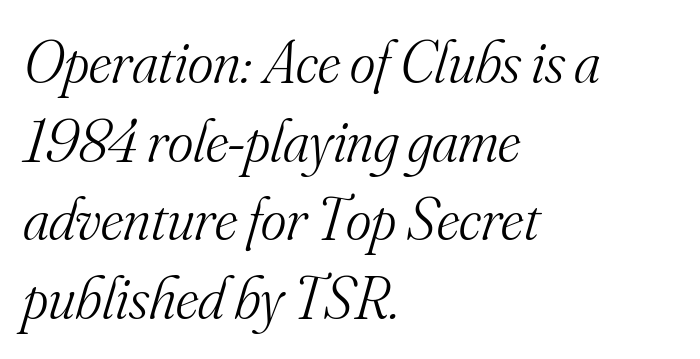
Q: Is the text bold? A: No.
Q: Is the text italic (slanted)? A: Yes, it leans right by about 16 degrees.
Q: Is the typeface a serif or a sans-serif typeface? A: Serif.
Q: Is the text underlined? A: No.
Q: How is the paragraph aligned? A: Left-aligned.
Q: Is the spacing between letters normal or unusually wide? A: Normal.
Q: Is the spacing between lines tight, normal or loose? A: Normal.
Q: Width (condensed, normal, or wide)? A: Normal.
Q: Stroke contrast? A: Medium.
Q: x-height? A: Small.
Q: Monospaced? A: No.
